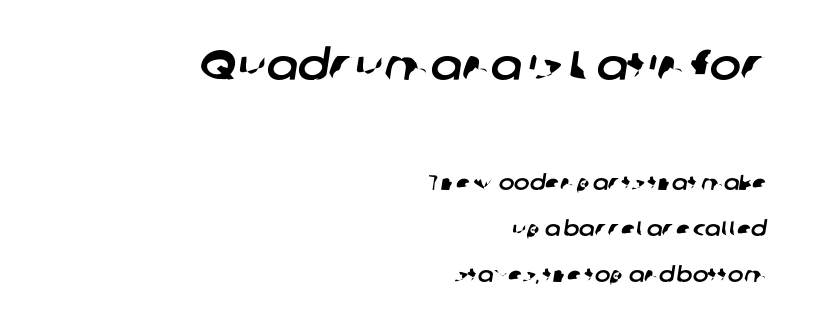
The image shows 42 px sans-serif type; set right-aligned, loose line spacing (2.2x), normal letter spacing, not underlined; the first (top) block is 2.0x larger; low stroke contrast and a medium x-height.
